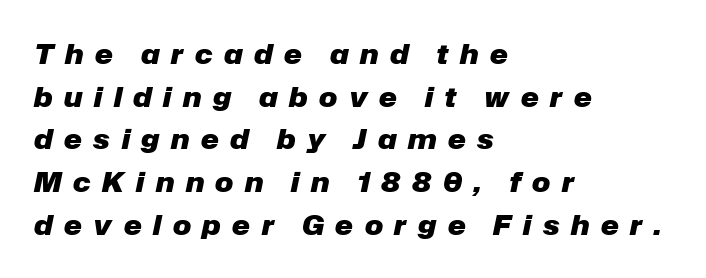
{"italic": "yes", "lean": "right", "slant_degrees": 12, "bold": "yes", "underline": "no", "align": "left", "line_spacing": "normal", "line_spacing_ratio": 1.58, "letter_spacing": "wide", "letter_spacing_em": 0.43, "glyph_px": 27}
